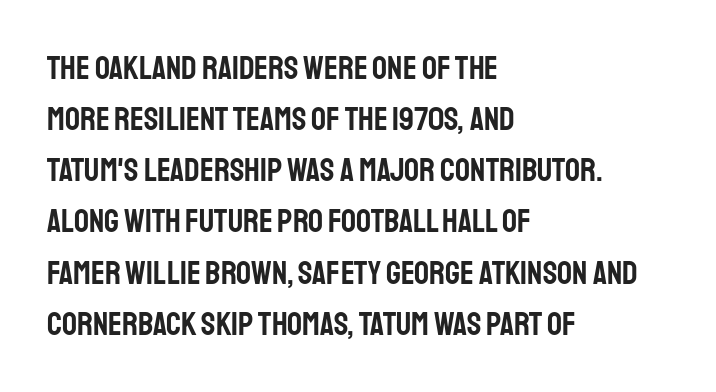
Compared with typical paragraphs, the rows here are spaced about the same. Ascenders rise straight up at ninety degrees. The type family on display is of the sans-serif kind. The horizontal fit of the characters is conventional and even.
